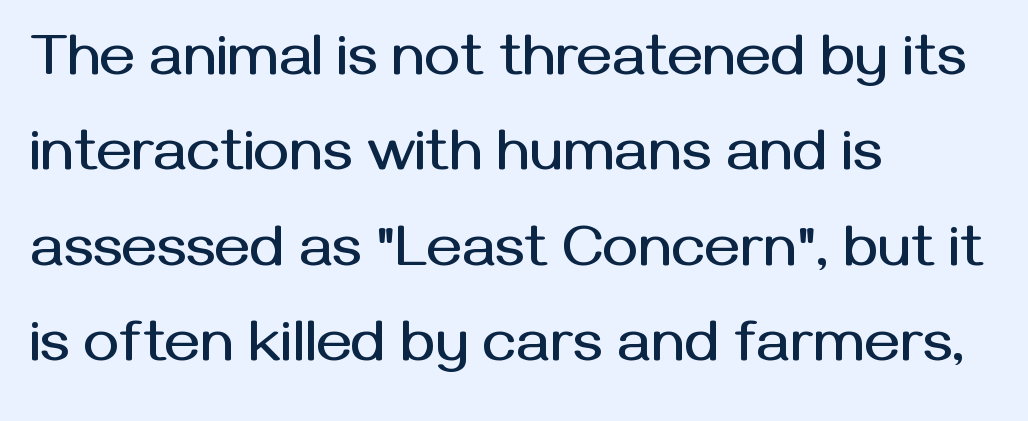
The image shows 60 px sans-serif type, upright; set left-aligned, normal line spacing (1.59x), normal letter spacing, not underlined; medium stroke contrast and a medium x-height.
